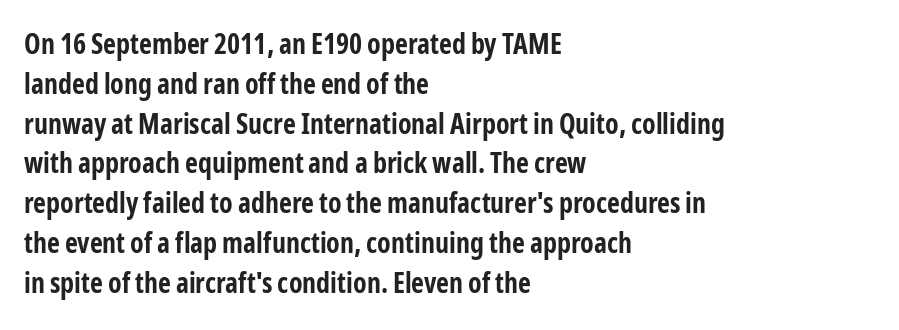
{"serif": "no", "italic": "no", "bold": "yes", "weight": "bold", "width": "condensed", "stroke_contrast": "low", "x_height": "medium", "monospaced": "no", "underline": "no", "align": "left", "line_spacing": "normal", "line_spacing_ratio": 1.42, "letter_spacing": "normal", "letter_spacing_em": 0.0, "glyph_px": 28}
